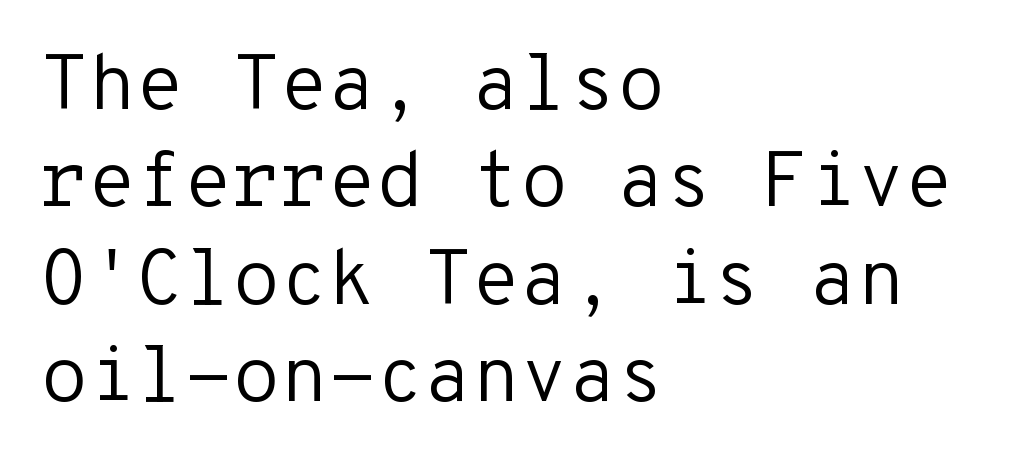
Q: Is the text bold? A: No.
Q: Is the text italic (slanted)? A: No, it is upright.
Q: Is the typeface a serif or a sans-serif typeface? A: Sans-serif.
Q: Is the text underlined? A: No.
Q: How is the paragraph aligned? A: Left-aligned.
Q: Is the spacing between letters normal or unusually wide? A: Normal.
Q: Is the spacing between lines tight, normal or loose? A: Normal.
Q: Width (condensed, normal, or wide)? A: Normal.
Q: Stroke contrast? A: Low.
Q: x-height? A: Medium.
Q: Monospaced? A: Yes.
